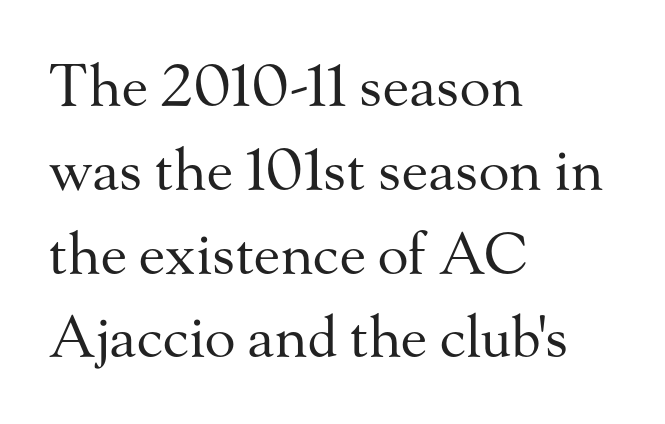
The image shows 57 px regular-weight serif type, upright; set left-aligned, normal line spacing (1.47x), normal letter spacing, not underlined; medium stroke contrast and a small x-height.
